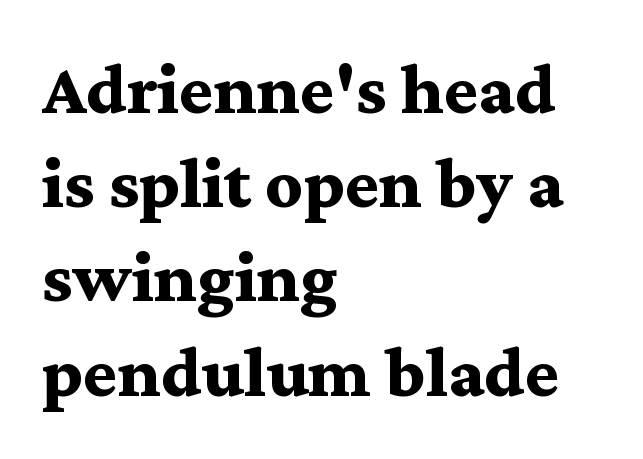
The image shows 73 px bold, wide serif type, upright; set left-aligned, normal line spacing (1.29x), normal letter spacing, not underlined; medium stroke contrast and a medium x-height.
